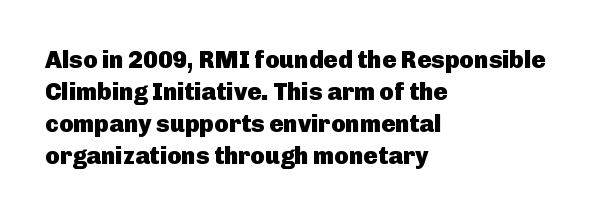
Heavy-handed strokes throughout: this text is bold. Ordinary non-slanted type is in use. The text block is weighted toward the left margin, trailing off unevenly rightward. Students, observe: this is what conventionally led text looks like. Students, note that the glyphs here touch the page at normal intervals. The words here are not underlined.
